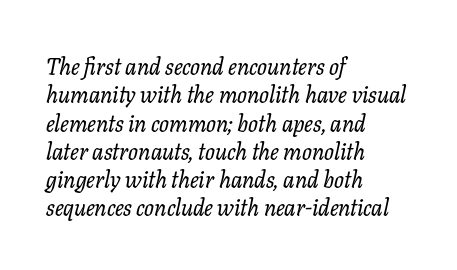
Q: Is the text italic (slanted)? A: Yes, it leans right by about 11 degrees.
Q: Is the text underlined? A: No.
Q: How is the paragraph aligned? A: Left-aligned.
Q: Is the spacing between letters normal or unusually wide? A: Normal.
